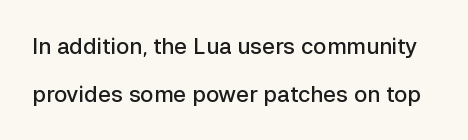
The image shows 22 px text type, upright; set loose line spacing (2.17x), normal letter spacing, not underlined.
